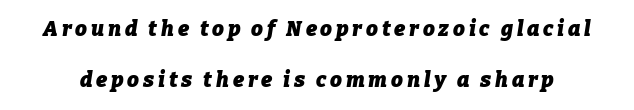
{"italic": "yes", "lean": "right", "slant_degrees": 9, "bold": "yes", "underline": "no", "line_spacing": "loose", "line_spacing_ratio": 2.43, "glyph_px": 21}
